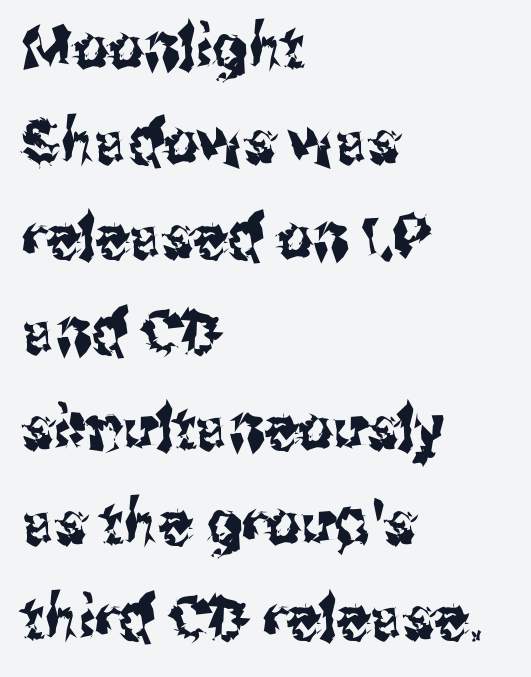
Q: Is the text italic (slanted)? A: No, it is upright.
Q: Is the typeface a serif or a sans-serif typeface? A: Sans-serif.
Q: Is the text underlined? A: No.
Q: How is the paragraph aligned? A: Left-aligned.
Q: Is the spacing between letters normal or unusually wide? A: Normal.
Q: Is the spacing between lines tight, normal or loose? A: Normal.
Q: Width (condensed, normal, or wide)? A: Condensed.
Q: Stroke contrast? A: Medium.
Q: x-height? A: Medium.
Q: Monospaced? A: No.
